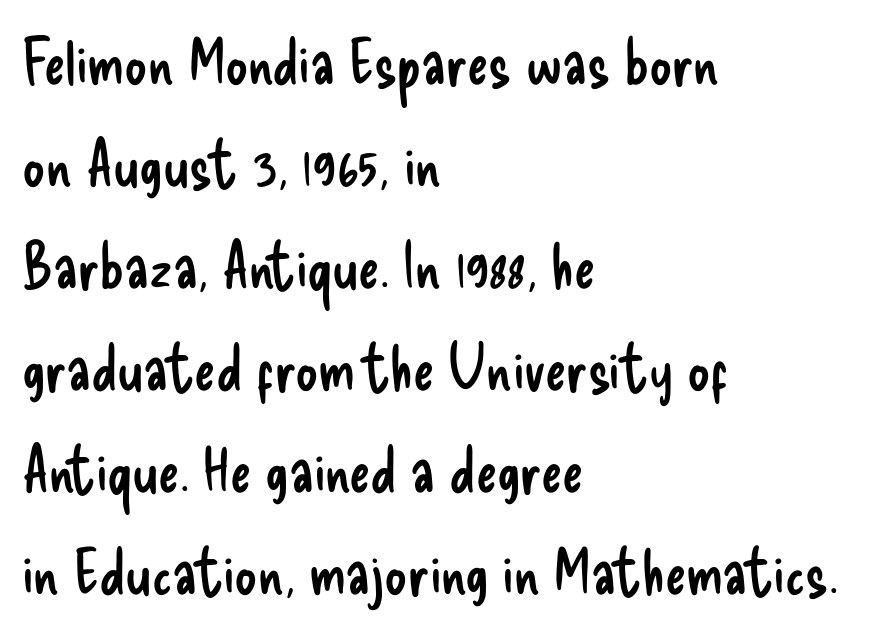
Does extra space separate the letters? No, they use regular spacing. Is there much room between lines? A standard amount, neither cramped nor airy. No feet cap the strokes, marking this as sans-serif type. This sample has the flowing, uneven cadence of proportional lettering. The specimen reads as upright at a glance. Just letters on the line, the space beneath them empty.
